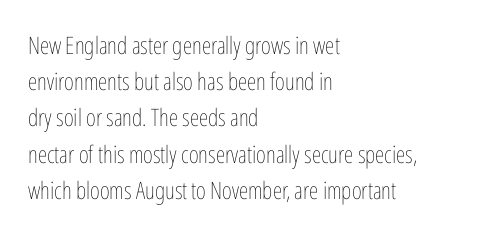
{"italic": "no", "bold": "no", "underline": "no", "align": "left", "line_spacing": "normal", "line_spacing_ratio": 1.51, "letter_spacing": "normal", "letter_spacing_em": 0.0, "glyph_px": 24}
